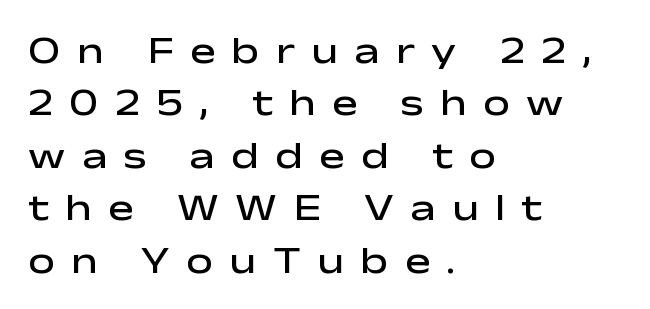
The image shows 38 px semibold, wide sans-serif type, upright; set left-aligned, normal line spacing (1.38x), unusually wide letter spacing (+0.43 em), not underlined; low stroke contrast and a medium x-height.
